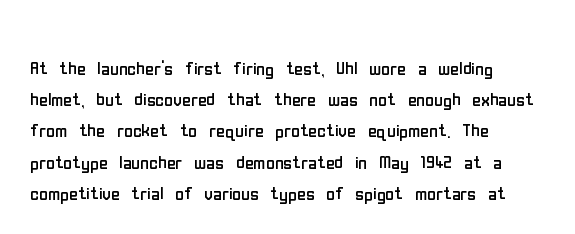
{"italic": "no", "bold": "no", "underline": "no", "align": "left", "line_spacing": "normal", "line_spacing_ratio": 1.3, "letter_spacing": "normal", "letter_spacing_em": 0.0, "glyph_px": 24}
